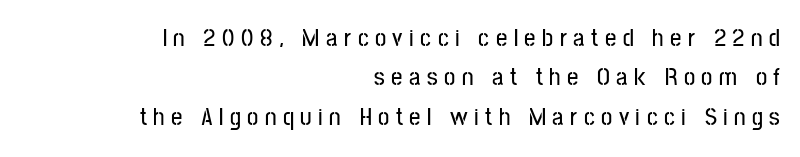
The image shows 25 px text type, upright; set right-aligned, normal line spacing (1.58x), unusually wide letter spacing (+0.26 em), not underlined.
